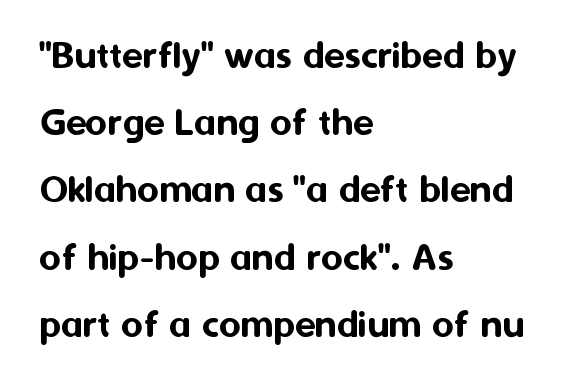
The image shows 42 px sans-serif type, upright; set left-aligned, normal line spacing (1.6x), normal letter spacing, not underlined; medium stroke contrast and a medium x-height.
